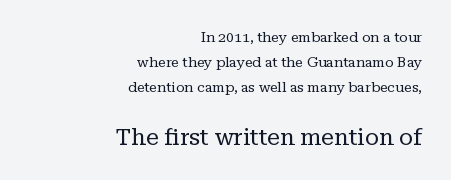
{"italic": "no", "bold": "no", "underline": "no", "align": "right", "line_spacing_ratio": 1.8, "letter_spacing": "normal", "letter_spacing_em": 0.0, "larger_block": "second", "size_ratio": 1.64, "glyph_px": 23}
